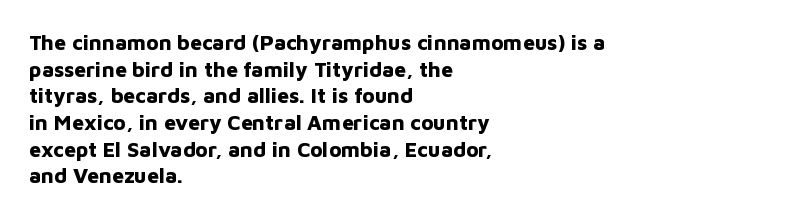
{"italic": "no", "bold": "yes", "underline": "no", "align": "left", "line_spacing": "normal", "line_spacing_ratio": 1.27, "letter_spacing": "normal", "letter_spacing_em": 0.0, "glyph_px": 21}
